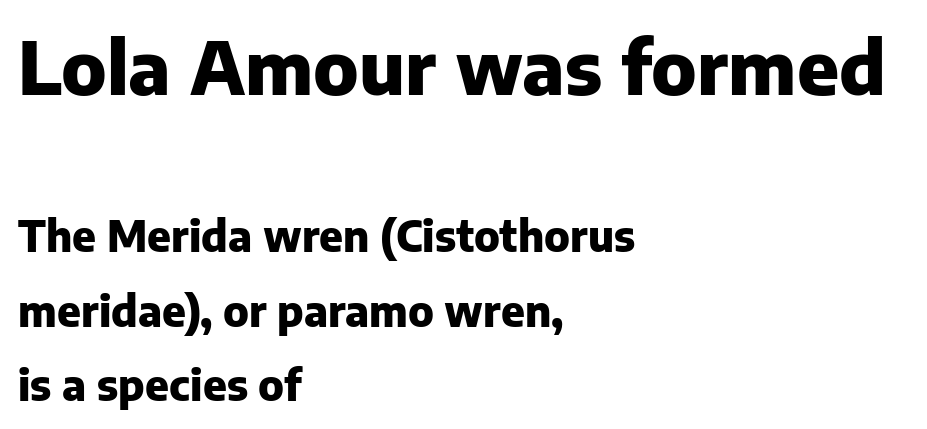
The image shows 74 px heavy sans-serif type, upright; set left-aligned, line spacing 1.77x, normal letter spacing, not underlined; the first (top) block is 1.76x larger; low stroke contrast and a medium x-height.
